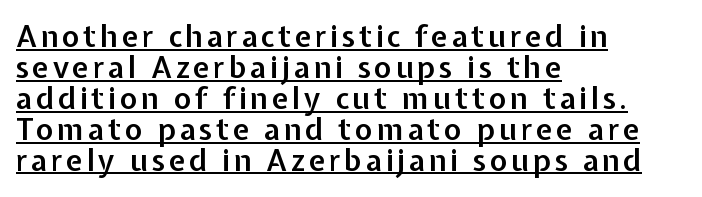
Q: Is the text bold? A: Semi-bold.
Q: Is the text italic (slanted)? A: No, it is upright.
Q: Is the typeface a serif or a sans-serif typeface? A: Sans-serif.
Q: Is the text underlined? A: Yes.
Q: How is the paragraph aligned? A: Left-aligned.
Q: Is the spacing between lines tight, normal or loose? A: Tight.
Q: Width (condensed, normal, or wide)? A: Normal.
Q: Stroke contrast? A: Low.
Q: x-height? A: Medium.
Q: Monospaced? A: No.
